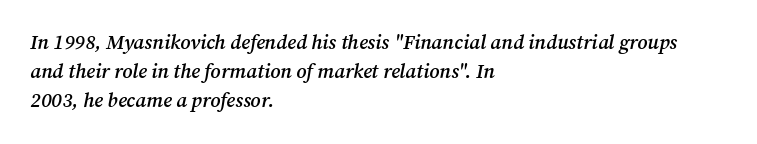
Q: Is the text bold? A: Semi-bold.
Q: Is the text italic (slanted)? A: Yes, it leans right by about 12 degrees.
Q: Is the text underlined? A: No.
Q: How is the paragraph aligned? A: Left-aligned.
Q: Is the spacing between letters normal or unusually wide? A: Normal.
Q: Is the spacing between lines tight, normal or loose? A: Normal.
